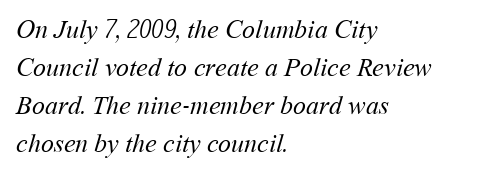
The typesetting does not lean heavy: it is not bold. Caption: multi-line text, flush left, ragged right. Students, observe: this is what conventionally led text looks like. Words float on clear page, feet unadorned.
